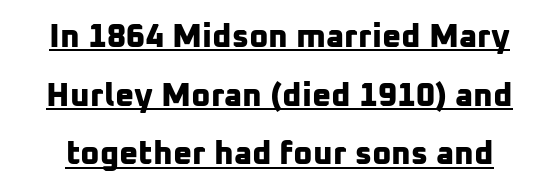
A sans-serif font was chosen for this passage. The letters advance in unequal steps, a hallmark of proportional type. No extra tracking has been applied to these lines. Glance below the letters and you will spot a drawn line. On the weight axis this lands at bold, roughly 700.
